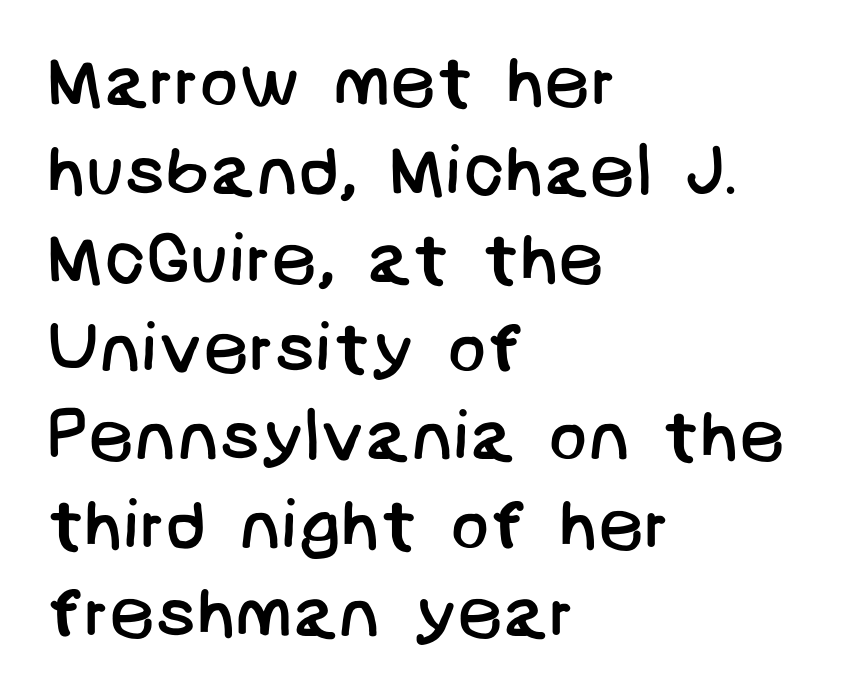
The type family on display is of the sans-serif kind. Teacher's note: observe the even left margin — that is flush-left alignment. The zone under the glyphs is completely vacant. Glyph-to-glyph distance matches everyday printed text. Weight: in the light-to-regular range.
